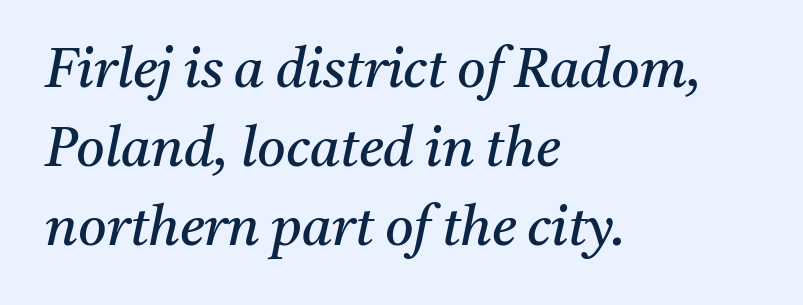
{"serif": "yes", "italic": "yes", "lean": "right", "slant_degrees": 11, "bold": "no", "weight": "regular", "width": "normal", "stroke_contrast": "medium", "x_height": "medium", "monospaced": "no", "underline": "no", "align": "left", "line_spacing": "normal", "line_spacing_ratio": 1.44, "letter_spacing": "normal", "letter_spacing_em": 0.0, "glyph_px": 55}
